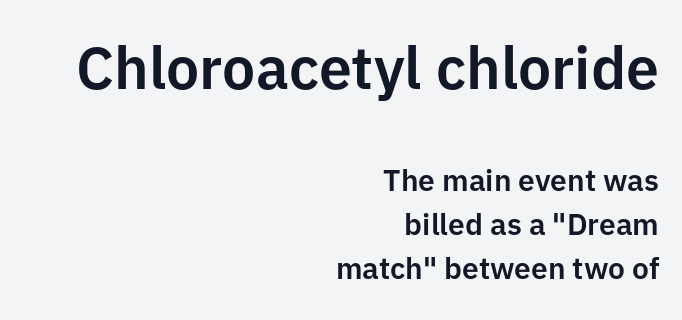
Q: Is the text italic (slanted)? A: No, it is upright.
Q: Is the typeface a serif or a sans-serif typeface? A: Sans-serif.
Q: Is the text underlined? A: No.
Q: How is the paragraph aligned? A: Right-aligned.
Q: Is the spacing between letters normal or unusually wide? A: Normal.
Q: Is the spacing between lines tight, normal or loose? A: Normal.
Q: Which block of text is set in a larger size, the first (top) or the second (bottom)? A: The first (top) one.
Q: Width (condensed, normal, or wide)? A: Normal.
Q: Stroke contrast? A: Low.
Q: x-height? A: Medium.
Q: Monospaced? A: No.
